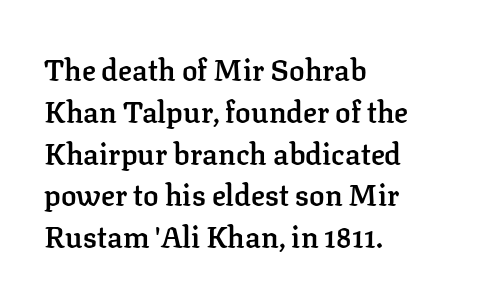
{"serif": "yes", "italic": "no", "bold": "semi", "weight": "semibold", "width": "normal", "stroke_contrast": "low", "x_height": "medium", "monospaced": "no", "underline": "no", "align": "left", "line_spacing": "normal", "line_spacing_ratio": 1.44, "letter_spacing": "normal", "letter_spacing_em": 0.0, "glyph_px": 29}
